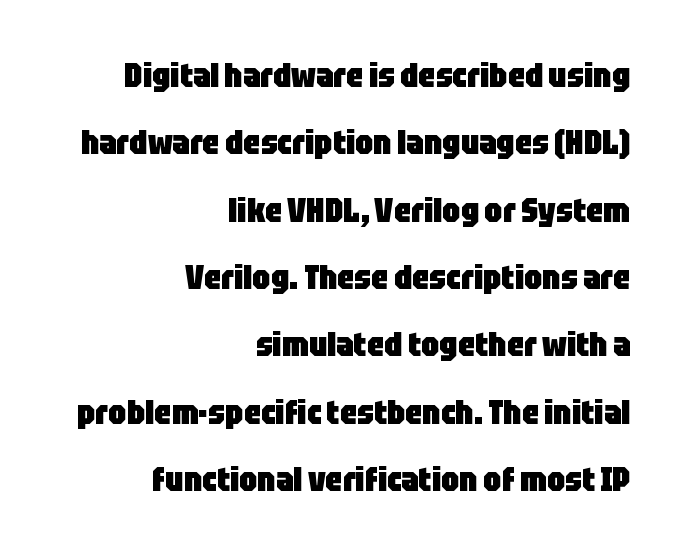
{"serif": "no", "italic": "no", "bold": "yes", "weight": "heavy", "width": "condensed", "stroke_contrast": "low", "x_height": "large", "monospaced": "no", "underline": "no", "align": "right", "line_spacing": "loose", "line_spacing_ratio": 2.04, "letter_spacing": "normal", "letter_spacing_em": 0.0, "glyph_px": 33}
